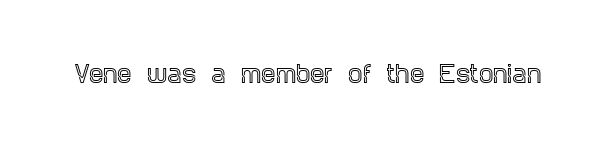
The image shows 23 px text type, upright; set normal letter spacing, not underlined.
